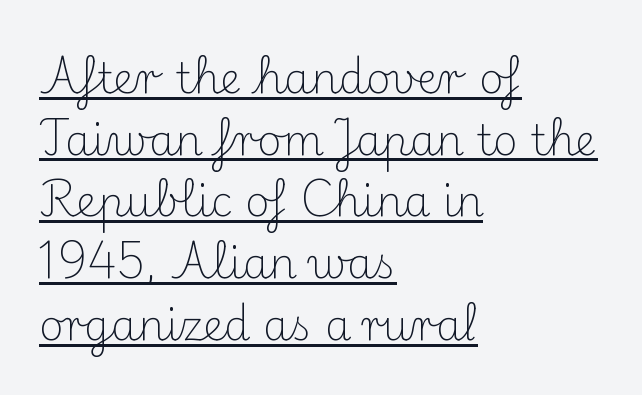
Regarding leading, the lines here are spaced in the standard way. Notice how the stems are strictly vertical — no italics here. This is serif lettering, the kind often seen in printed books. The text block is weighted toward the left margin, trailing off unevenly rightward.
